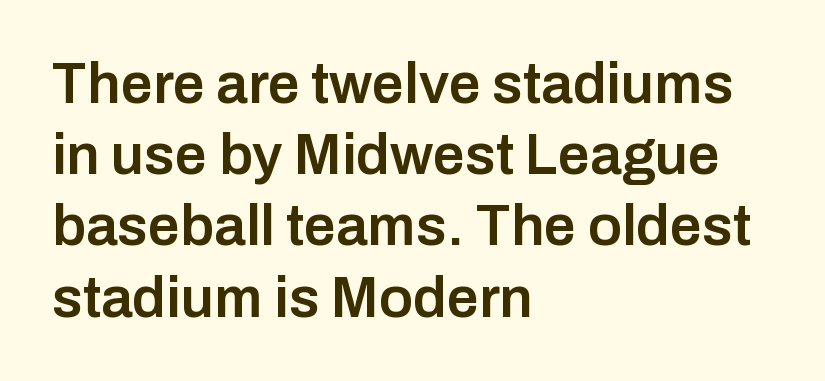
The letters stand upright; this is a roman face. Decoration check: the copy has no underline. Stems and bowls a touch heavier than normal — semibold. A typesetter would label this face a sans. These lines are set flush left with a ragged right edge.
